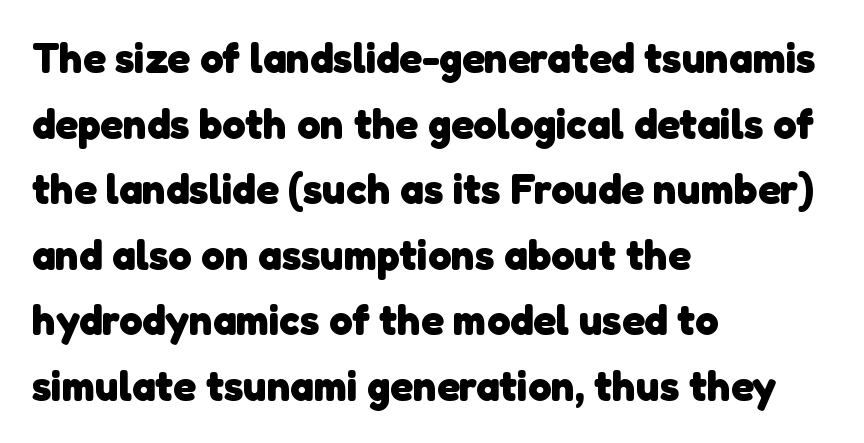
Q: Is the text bold? A: Yes.
Q: Is the typeface a serif or a sans-serif typeface? A: Sans-serif.
Q: Is the text underlined? A: No.
Q: How is the paragraph aligned? A: Left-aligned.
Q: Is the spacing between letters normal or unusually wide? A: Normal.
Q: Is the spacing between lines tight, normal or loose? A: Normal.
Q: Width (condensed, normal, or wide)? A: Normal.
Q: Stroke contrast? A: Low.
Q: x-height? A: Medium.
Q: Monospaced? A: No.
